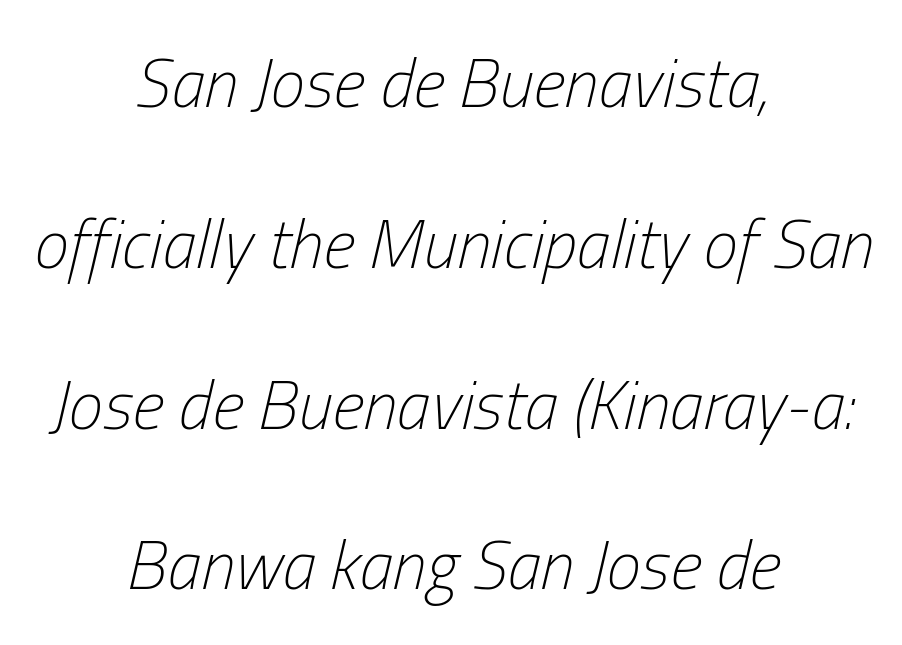
These lines are rendered in a variable-pitch font. Horizontal alignment here is central, giving a formal, balanced look. One glance says open: line gaps are wider than usual. Anything drawn beneath the words? Only blank space. The rendering applies a slant to the glyphs. A light-to-regular cut is what we see here.
